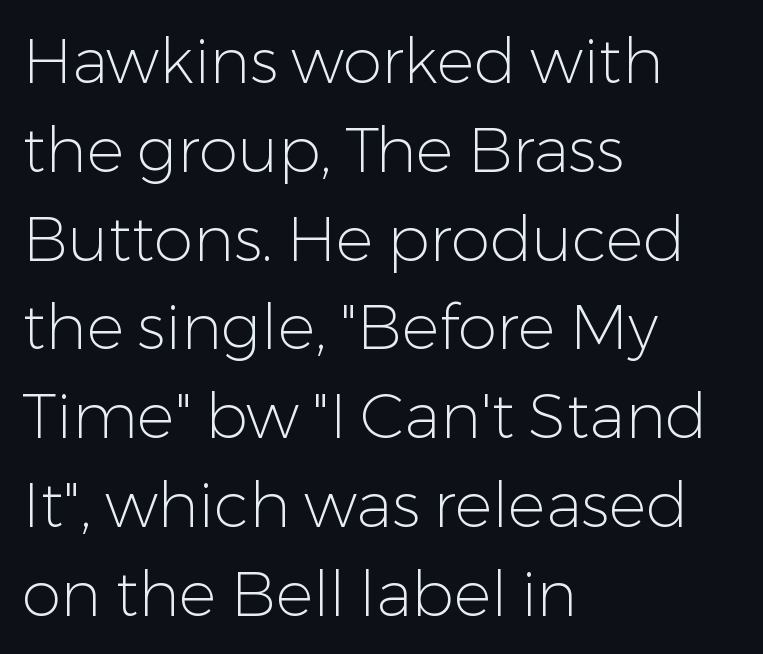
I'd call this a sans setting — the letters go barefoot. No italicization has been applied; the sample stays upright. Left-aligned paragraph, ragged on the right. Is this a fixed-width face? No — the glyphs have proportional, varying widths. No extra ink here — the face is not bold.
